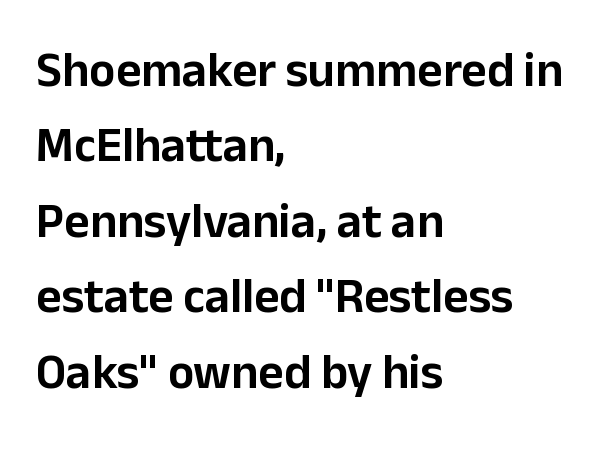
There is no visible air inserted between adjacent glyphs. The characters display no serif detailing; their extremities are plain. Decoration check: the copy has no underline. The line-height multiplier appears to be the usual default.
